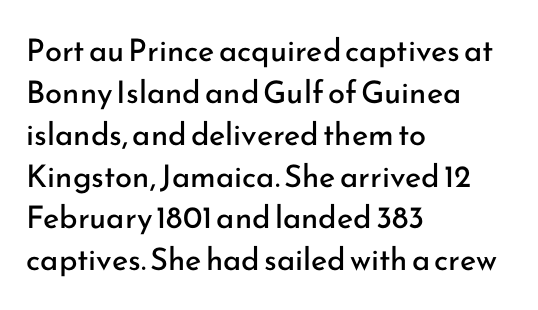
Q: Is the text bold? A: No.
Q: Is the text italic (slanted)? A: No, it is upright.
Q: Is the typeface a serif or a sans-serif typeface? A: Sans-serif.
Q: Is the text underlined? A: No.
Q: How is the paragraph aligned? A: Left-aligned.
Q: Is the spacing between letters normal or unusually wide? A: Normal.
Q: Is the spacing between lines tight, normal or loose? A: Normal.
Q: Width (condensed, normal, or wide)? A: Normal.
Q: Stroke contrast? A: Low.
Q: x-height? A: Small.
Q: Monospaced? A: No.
